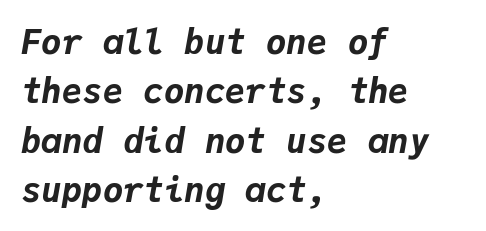
{"italic": "yes", "lean": "right", "slant_degrees": 9, "bold": "yes", "weight": "bold", "width": "normal", "stroke_contrast": "low", "x_height": "medium", "monospaced": "yes", "underline": "no", "align": "left", "line_spacing": "normal", "line_spacing_ratio": 1.45, "letter_spacing": "normal", "letter_spacing_em": 0.0, "glyph_px": 34}
